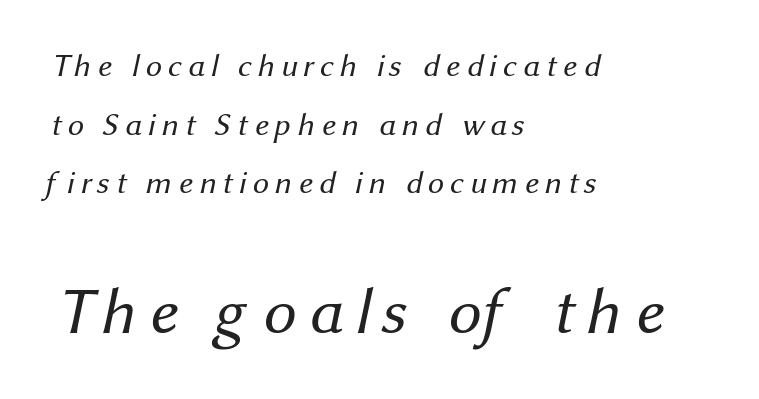
All the whitespace from short lines collects on the right. Is the lower block the larger one? Yes — the lower block carries the bigger type. This sample has the flowing, uneven cadence of proportional lettering. The typesetting does not lean heavy: it is not bold. Anything drawn beneath the words? Only blank space.
